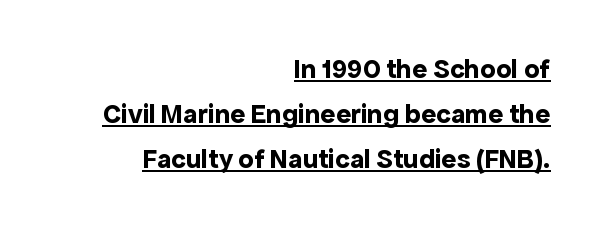
Q: Is the text bold? A: Yes.
Q: Is the text italic (slanted)? A: No, it is upright.
Q: Is the typeface a serif or a sans-serif typeface? A: Sans-serif.
Q: Is the text underlined? A: Yes.
Q: How is the paragraph aligned? A: Right-aligned.
Q: Is the spacing between letters normal or unusually wide? A: Normal.
Q: Is the spacing between lines tight, normal or loose? A: Normal.
Q: Width (condensed, normal, or wide)? A: Normal.
Q: x-height? A: Medium.
Q: Monospaced? A: No.
